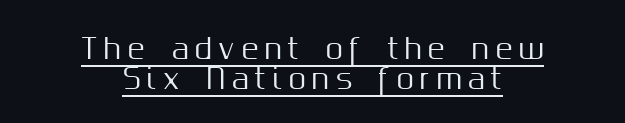
Leading: reduced. A typographer would call this underscored text. The face used here is a sans, in the tradition of grotesques and geometrics. Caption: expanded tracking, letters set apart. Each letter keeps its own natural width here, so spacing adapts to shape.
